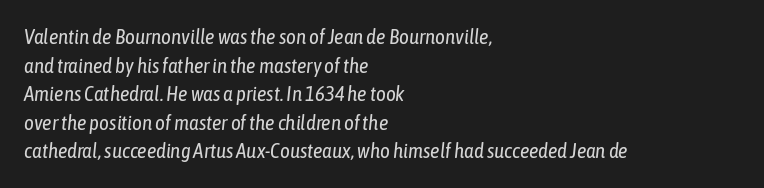
{"italic": "yes", "lean": "right", "slant_degrees": 6, "bold": "no", "underline": "no", "align": "left", "line_spacing": "normal", "line_spacing_ratio": 1.36, "letter_spacing": "normal", "letter_spacing_em": 0.0, "glyph_px": 21}
